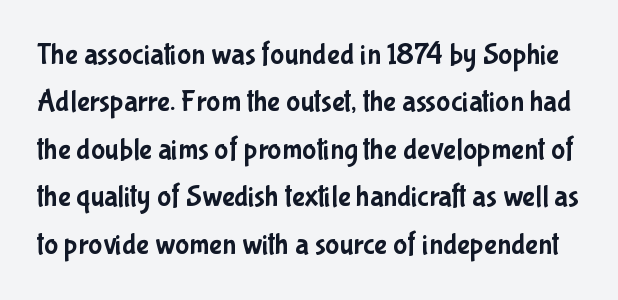
Q: Is the text italic (slanted)? A: No, it is upright.
Q: Is the typeface a serif or a sans-serif typeface? A: Sans-serif.
Q: Is the text underlined? A: No.
Q: Is the spacing between letters normal or unusually wide? A: Normal.
Q: Is the spacing between lines tight, normal or loose? A: Normal.
Q: Width (condensed, normal, or wide)? A: Condensed.
Q: Stroke contrast? A: Low.
Q: x-height? A: Medium.
Q: Monospaced? A: No.
